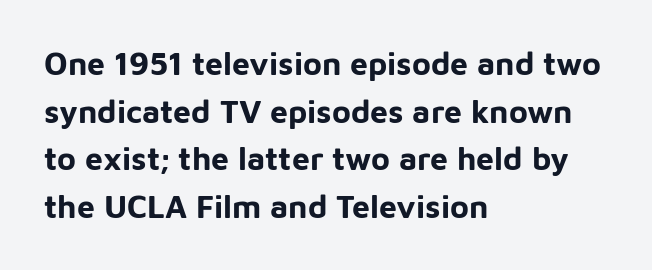
The image shows 32 px bold sans-serif type, upright; set left-aligned, normal line spacing (1.49x), normal letter spacing, not underlined; low stroke contrast and a medium x-height.
